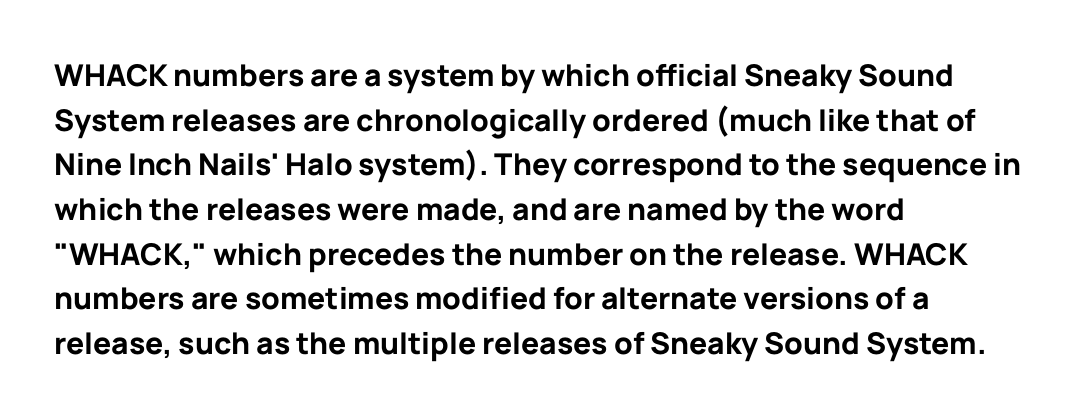
{"serif": "no", "italic": "no", "bold": "yes", "weight": "bold", "width": "normal", "stroke_contrast": "low", "x_height": "medium", "monospaced": "no", "underline": "no", "align": "left", "line_spacing": "normal", "line_spacing_ratio": 1.49, "letter_spacing": "normal", "letter_spacing_em": 0.0, "glyph_px": 30}
